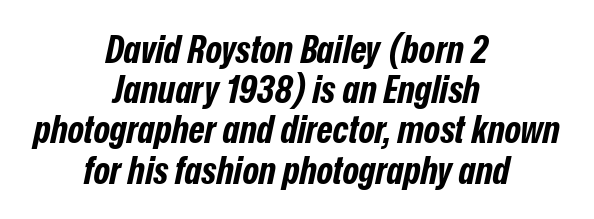
{"italic": "yes", "lean": "right", "slant_degrees": 12, "bold": "yes", "weight": "bold", "width": "condensed", "stroke_contrast": "low", "x_height": "medium", "monospaced": "no", "underline": "no", "align": "center", "line_spacing": "tight", "line_spacing_ratio": 1.03, "letter_spacing": "normal", "letter_spacing_em": 0.0, "glyph_px": 39}
